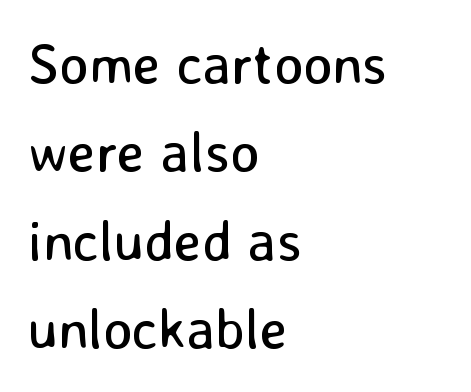
Q: Is the text bold? A: No.
Q: Is the text italic (slanted)? A: No, it is upright.
Q: Is the typeface a serif or a sans-serif typeface? A: Sans-serif.
Q: Is the text underlined? A: No.
Q: How is the paragraph aligned? A: Left-aligned.
Q: Is the spacing between letters normal or unusually wide? A: Normal.
Q: Is the spacing between lines tight, normal or loose? A: Normal.
Q: Width (condensed, normal, or wide)? A: Normal.
Q: Stroke contrast? A: Low.
Q: x-height? A: Medium.
Q: Monospaced? A: No.
